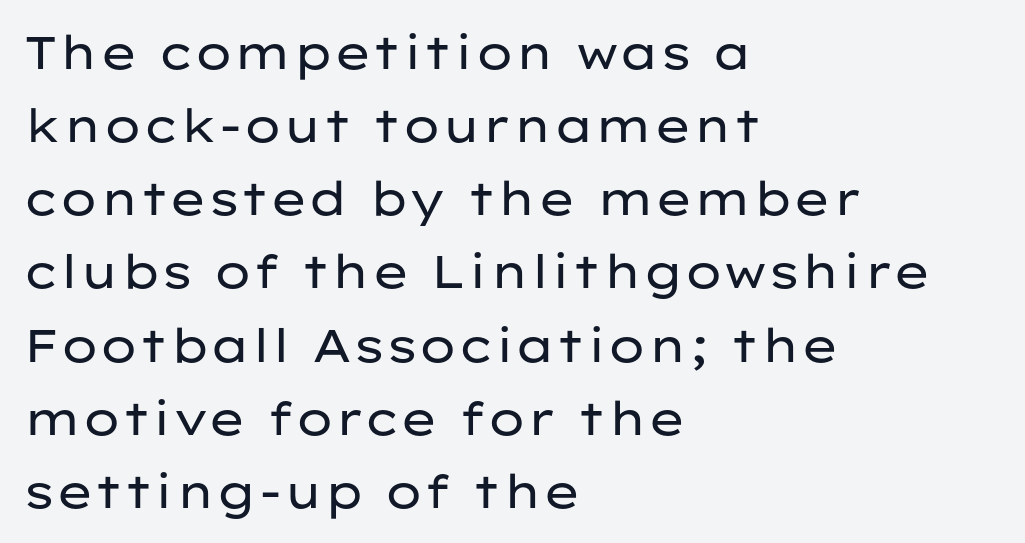
Vertical spacing — default. The passage shown is typed in a proportional face where columns would drift. Look at the bottom of the vertical strokes: they stop flat, with no serifs. Weight: not bold — regular or lighter. Beneath every word, the page is bare. Inter-character spacing is left at the font's built-in metrics.
